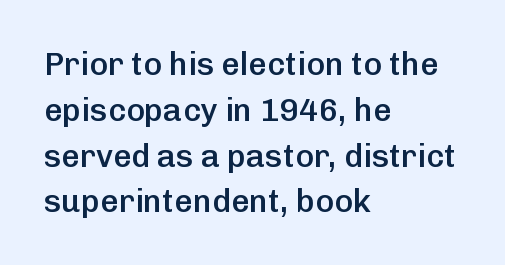
Q: Is the text bold? A: Semi-bold.
Q: Is the text italic (slanted)? A: No, it is upright.
Q: Is the typeface a serif or a sans-serif typeface? A: Sans-serif.
Q: Is the text underlined? A: No.
Q: How is the paragraph aligned? A: Left-aligned.
Q: Is the spacing between letters normal or unusually wide? A: Normal.
Q: Is the spacing between lines tight, normal or loose? A: Normal.
Q: Width (condensed, normal, or wide)? A: Normal.
Q: Stroke contrast? A: Low.
Q: x-height? A: Medium.
Q: Monospaced? A: No.
